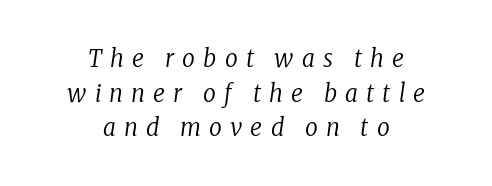
Q: Is the text bold? A: No.
Q: Is the text italic (slanted)? A: Yes, it leans right by about 8 degrees.
Q: Is the text underlined? A: No.
Q: How is the paragraph aligned? A: Centered.
Q: Is the spacing between letters normal or unusually wide? A: Unusually wide.
Q: Is the spacing between lines tight, normal or loose? A: Normal.
